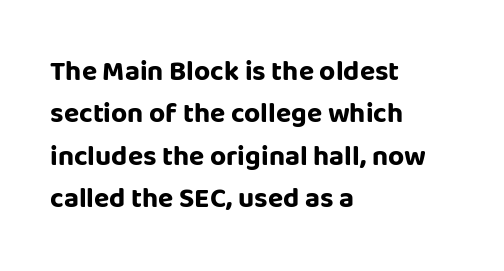
The image shows 28 px bold sans-serif type, upright; set left-aligned, normal line spacing (1.51x), normal letter spacing, not underlined; low stroke contrast and a large x-height.
